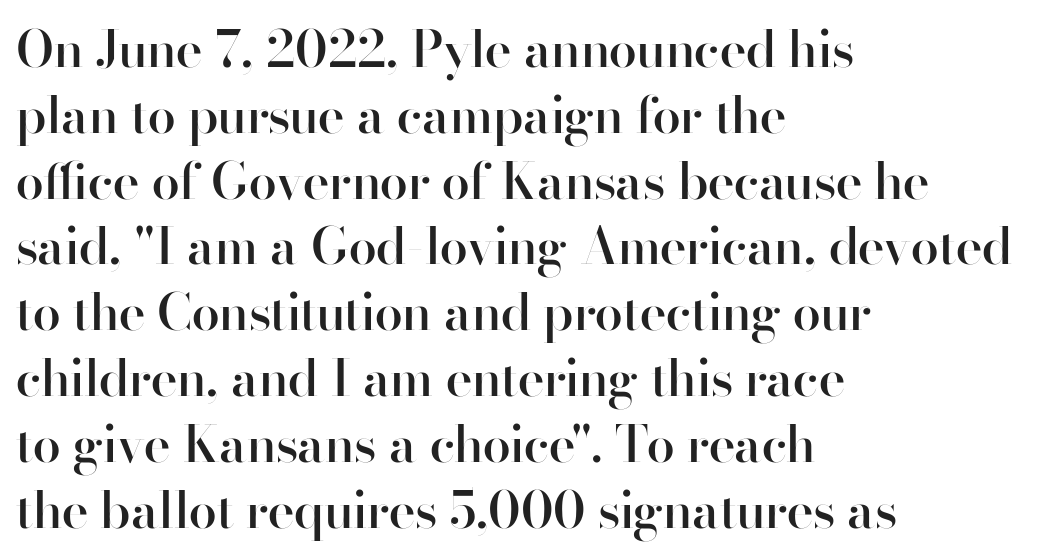
The rag falls on the right side of this text block. Check the space under the baseline: it is left empty. Note the varied advance widths — an 'i' is clearly narrower than an 'm'. Posture: upright roman. Nope, no serifs anywhere on these letters.
